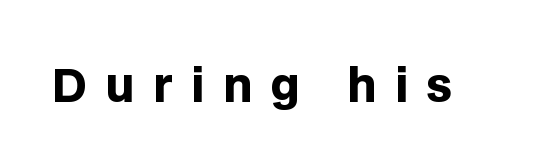
Notice how the stems are strictly vertical — no italics here. Nope, no serifs anywhere on these letters. No word sits above an underline. These lines are rendered in a variable-pitch font.
